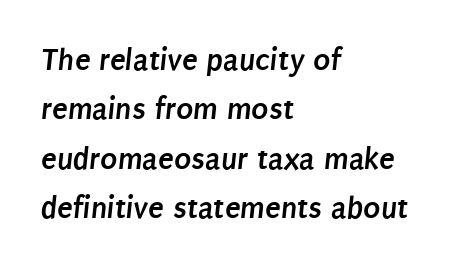
Regarding serifs, this sample does without them. Just letters on the line, the space beneath them empty. These lines sit exactly where default settings would place them. The compositor pushed each line to the left boundary. Here the designer chose a conventional face with non-uniform glyph widths. On the weight axis this lands at bold, roughly 700.
